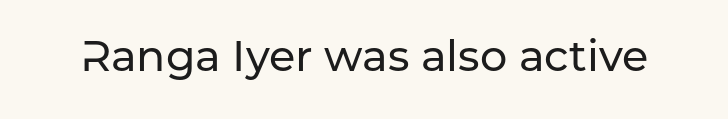
Plain, unruled lines of type. The font's upright variant was chosen for this text. I'd call this a sans setting — the letters go barefoot. Varying glyph widths throughout — classic text-font behaviour. How are the letters spaced? Ordinarily, with no added tracking.
